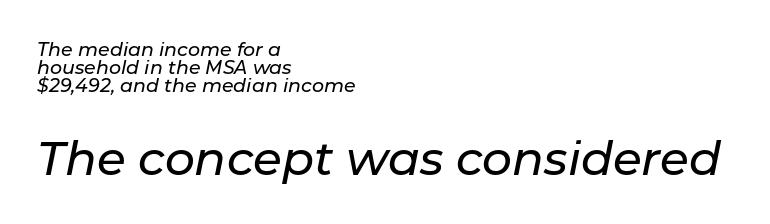
Q: Is the text italic (slanted)? A: Yes, it leans right by about 11 degrees.
Q: Is the text underlined? A: No.
Q: How is the paragraph aligned? A: Left-aligned.
Q: Is the spacing between letters normal or unusually wide? A: Normal.
Q: Is the spacing between lines tight, normal or loose? A: Tight.
Q: Which block of text is set in a larger size, the first (top) or the second (bottom)? A: The second (bottom) one.
Q: Width (condensed, normal, or wide)? A: Normal.
Q: Stroke contrast? A: Low.
Q: x-height? A: Medium.
Q: Monospaced? A: No.
